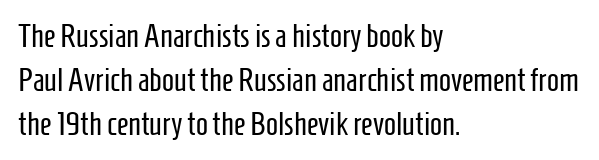
Each row of text sits above clean, open space. In terms of leading, this rendering sits right in the middle. This is not heavy type; no bold has been used. Notice how the stems are strictly vertical — no italics here. The rendering keeps characters at their native spacing. Teacher's note: observe the even left margin — that is flush-left alignment.
